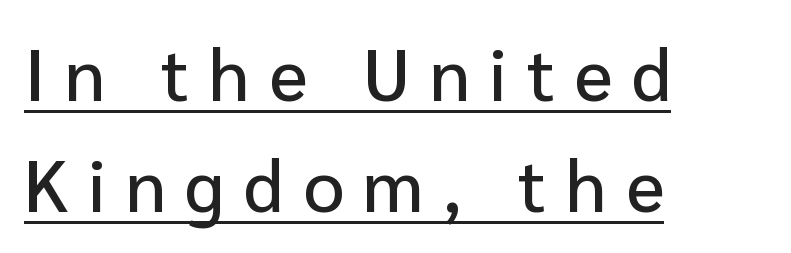
When letters stand straight like this, we call the style roman or upright. Compared with a centered layout, this one pins lines to the left instead. Each word looks stretched out because of the extra space between its letters. What kind of face is this? One without serifs — a sans. This is underlined copy, the kind a proofreader might mark for attention. Each letter keeps its own natural width here, so spacing adapts to shape.
